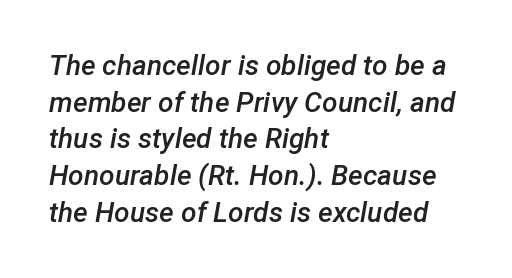
The area under the type is left untouched. A typesetter would mark this as italic. How would I describe the line gaps? Plain and ordinary. These lines stack with their left ends in a neat column.
